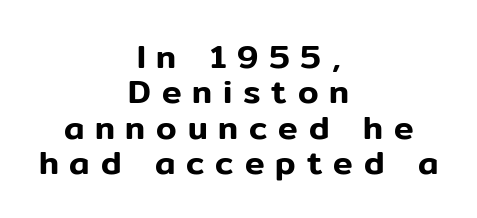
{"serif": "no", "italic": "no", "width": "normal", "stroke_contrast": "low", "x_height": "medium", "monospaced": "no", "underline": "no", "align": "center", "line_spacing": "tight", "line_spacing_ratio": 1.07, "letter_spacing": "wide", "letter_spacing_em": 0.33, "glyph_px": 33}
